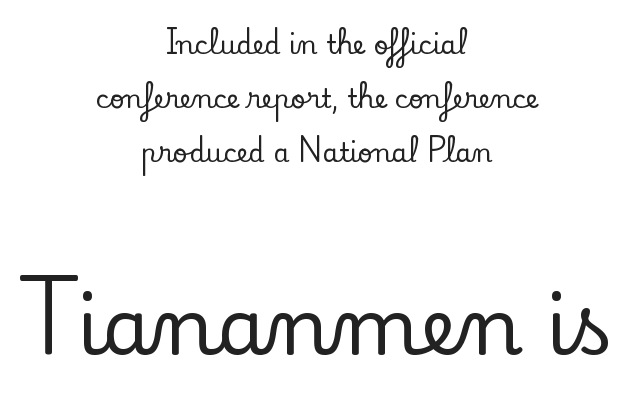
{"italic": "no", "width": "normal", "stroke_contrast": "low", "x_height": "small", "monospaced": "no", "underline": "no", "align": "center", "line_spacing": "loose", "line_spacing_ratio": 2.07, "letter_spacing": "normal", "letter_spacing_em": 0.0, "larger_block": "second", "size_ratio": 3.04, "glyph_px": 79}
